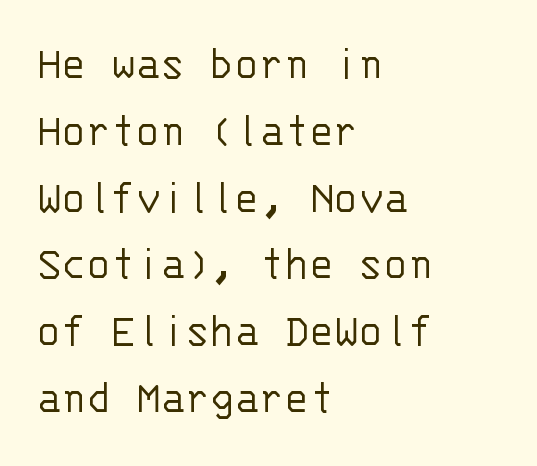
Here the designer chose a console-style face with uniform glyph widths. Stems and bowls with no extra thickness — not bold. In CSS terms this would be text-align: left. Upright lettering throughout. You could call the tracking neutral — neither tight nor loose.
